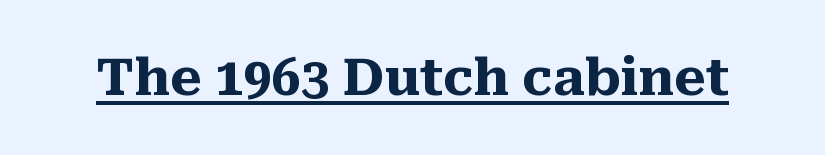
Q: Is the text bold? A: Yes.
Q: Is the text italic (slanted)? A: No, it is upright.
Q: Is the typeface a serif or a sans-serif typeface? A: Serif.
Q: Is the text underlined? A: Yes.
Q: Is the spacing between letters normal or unusually wide? A: Normal.
Q: Width (condensed, normal, or wide)? A: Normal.
Q: Stroke contrast? A: Medium.
Q: x-height? A: Medium.
Q: Monospaced? A: No.
